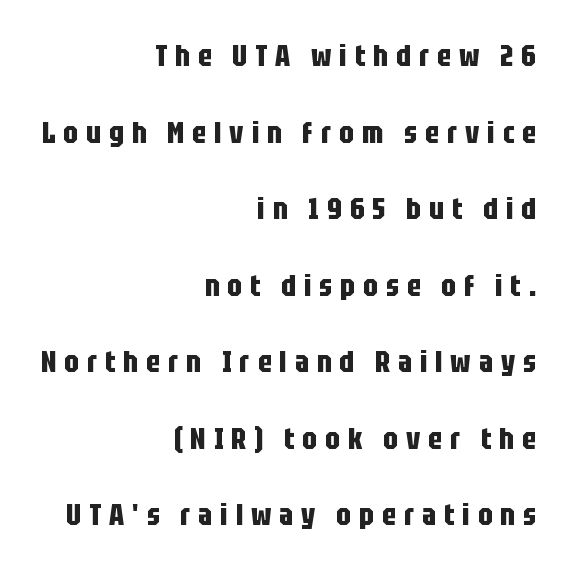
The image shows 31 px bold, condensed sans-serif type, upright; set right-aligned, loose line spacing (2.47x), unusually wide letter spacing (+0.26 em), not underlined; low stroke contrast and a large x-height.
